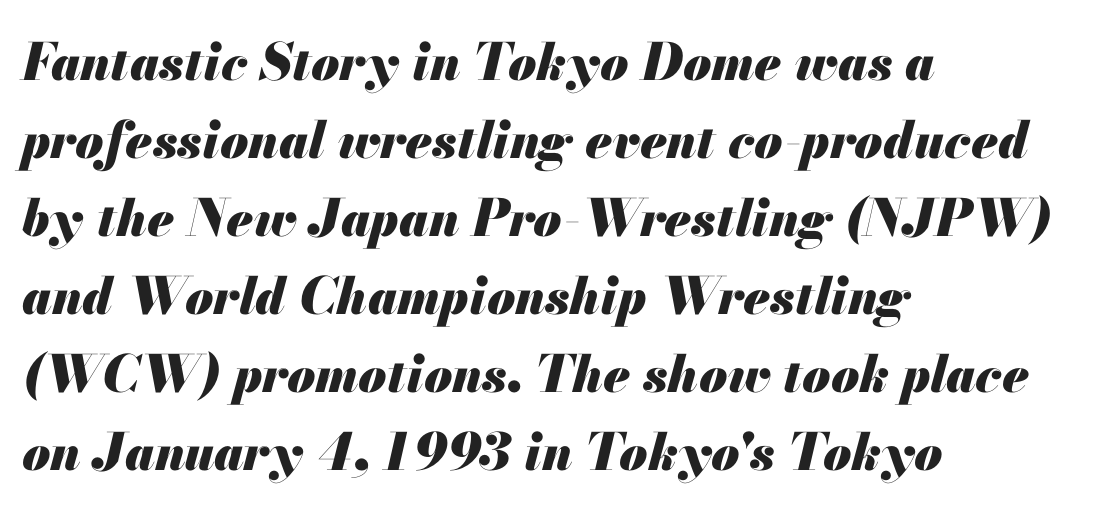
{"italic": "yes", "lean": "right", "slant_degrees": 13, "bold": "yes", "weight": "heavy", "width": "normal", "stroke_contrast": "medium", "x_height": "small", "monospaced": "no", "underline": "no", "align": "left", "line_spacing": "normal", "line_spacing_ratio": 1.53, "letter_spacing": "normal", "letter_spacing_em": 0.0, "glyph_px": 51}
